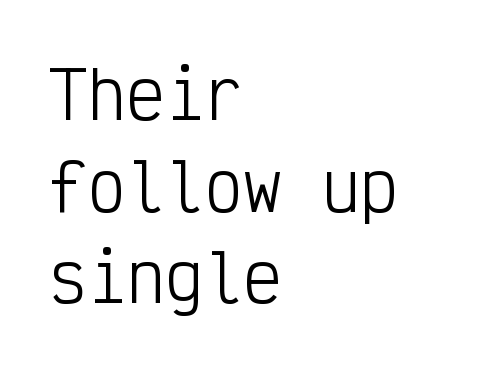
Q: Is the text bold? A: No.
Q: Is the text italic (slanted)? A: No, it is upright.
Q: Is the typeface a serif or a sans-serif typeface? A: Sans-serif.
Q: Is the text underlined? A: No.
Q: How is the paragraph aligned? A: Left-aligned.
Q: Is the spacing between letters normal or unusually wide? A: Normal.
Q: Is the spacing between lines tight, normal or loose? A: Normal.
Q: Width (condensed, normal, or wide)? A: Condensed.
Q: Stroke contrast? A: Low.
Q: x-height? A: Medium.
Q: Monospaced? A: Yes.
